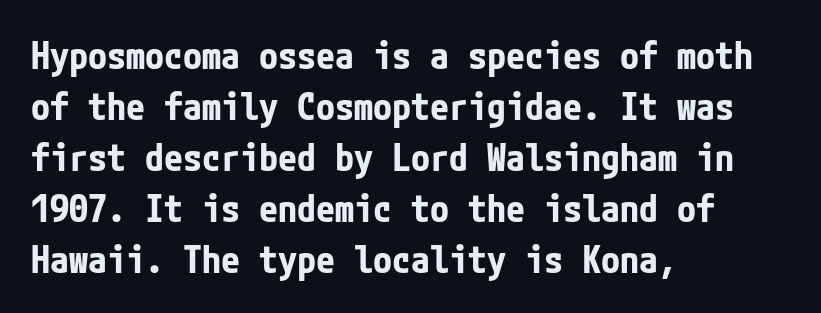
If you drew a ruler down the left edge, every line would touch it. A normal amount of white space separates one row of letters from the next. These lines were composed using upright roman letters. Check under the words: just untouched page. Typesetter's note: full bold, strokes at maximum text heaviness.
